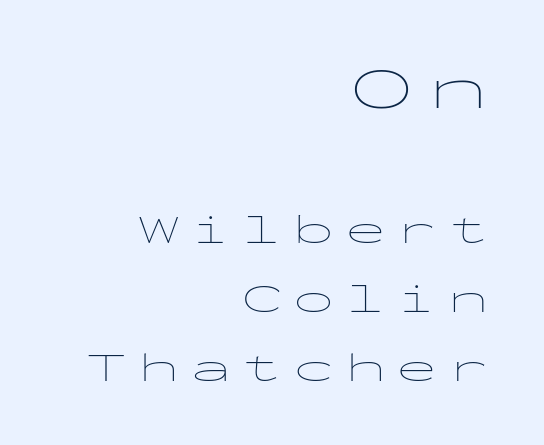
{"serif": "no", "italic": "no", "bold": "no", "weight": "thin", "width": "wide", "stroke_contrast": "low", "x_height": "medium", "monospaced": "yes", "underline": "no", "align": "right", "line_spacing": "normal", "line_spacing_ratio": 1.69, "letter_spacing": "wide", "letter_spacing_em": 0.26, "larger_block": "first", "size_ratio": 1.49, "glyph_px": 61}
